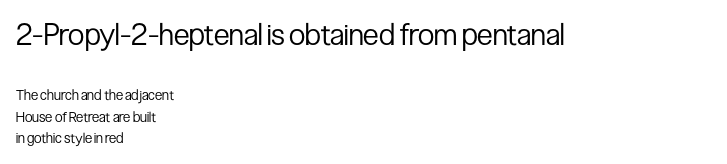
{"serif": "no", "italic": "no", "bold": "no", "weight": "regular", "width": "condensed", "stroke_contrast": "low", "x_height": "medium", "monospaced": "no", "underline": "no", "align": "left", "line_spacing": "normal", "line_spacing_ratio": 1.54, "letter_spacing": "normal", "letter_spacing_em": 0.0, "larger_block": "first", "size_ratio": 2.14, "glyph_px": 30}
